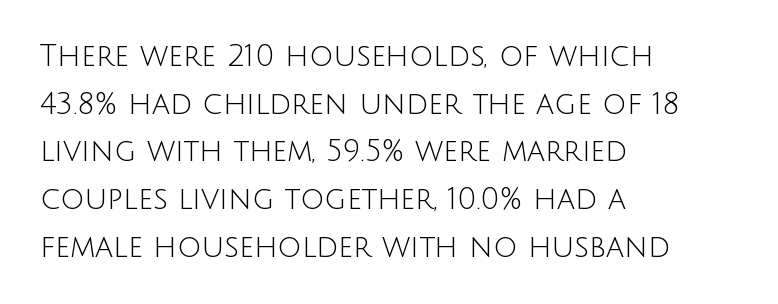
Q: Is the text bold? A: No.
Q: Is the text italic (slanted)? A: No, it is upright.
Q: Is the typeface a serif or a sans-serif typeface? A: Sans-serif.
Q: Is the text underlined? A: No.
Q: How is the paragraph aligned? A: Left-aligned.
Q: Is the spacing between letters normal or unusually wide? A: Normal.
Q: Is the spacing between lines tight, normal or loose? A: Normal.
Q: Width (condensed, normal, or wide)? A: Normal.
Q: Stroke contrast? A: Low.
Q: x-height? A: Large.
Q: Monospaced? A: No.
